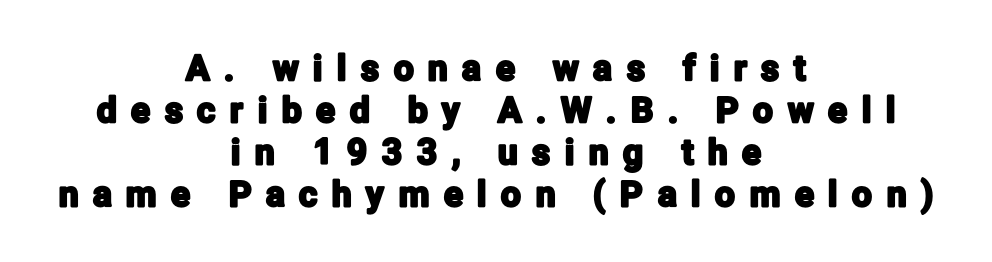
Letterform terminals end flat and unadorned throughout the passage. The zone under the glyphs is completely vacant. Each line is balanced around a shared central axis. Students, note that the glyphs here are deliberately spaced far apart. Does the lettering tilt? It doesn't — this is upright.
